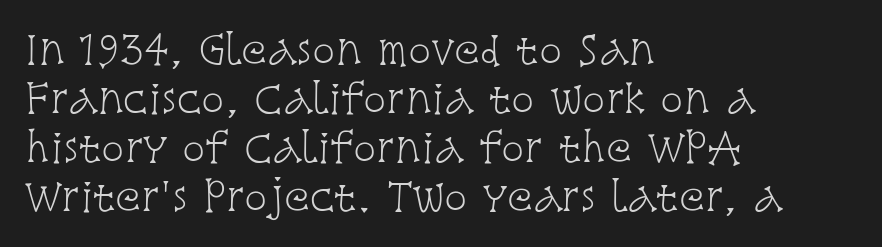
Q: Is the text bold? A: No.
Q: Is the text italic (slanted)? A: No, it is upright.
Q: Is the typeface a serif or a sans-serif typeface? A: Serif.
Q: Is the text underlined? A: No.
Q: How is the paragraph aligned? A: Left-aligned.
Q: Is the spacing between letters normal or unusually wide? A: Normal.
Q: Is the spacing between lines tight, normal or loose? A: Normal.
Q: Width (condensed, normal, or wide)? A: Condensed.
Q: Stroke contrast? A: Low.
Q: x-height? A: Large.
Q: Monospaced? A: No.
